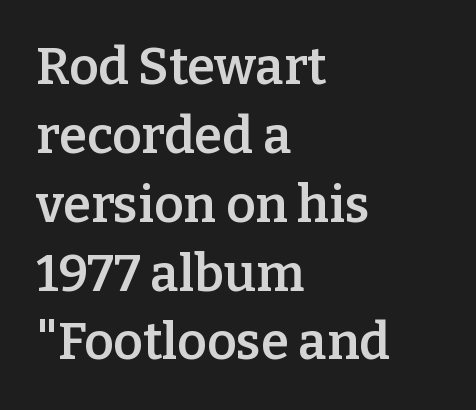
Q: Is the text bold? A: Semi-bold.
Q: Is the text italic (slanted)? A: No, it is upright.
Q: Is the typeface a serif or a sans-serif typeface? A: Serif.
Q: Is the text underlined? A: No.
Q: How is the paragraph aligned? A: Left-aligned.
Q: Is the spacing between letters normal or unusually wide? A: Normal.
Q: Is the spacing between lines tight, normal or loose? A: Normal.
Q: Width (condensed, normal, or wide)? A: Normal.
Q: Stroke contrast? A: Low.
Q: x-height? A: Medium.
Q: Monospaced? A: No.
